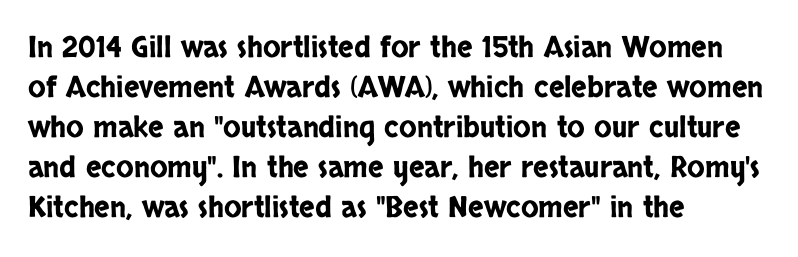
The image shows 29 px condensed sans-serif type, upright; set left-aligned, normal line spacing (1.38x), normal letter spacing, not underlined; low stroke contrast and a large x-height.
